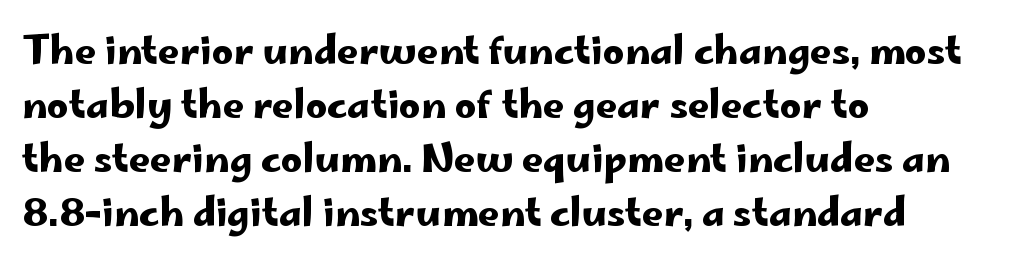
The image shows 38 px wide sans-serif type, upright; set left-aligned, normal line spacing (1.42x), normal letter spacing, not underlined; low stroke contrast and a small x-height.
